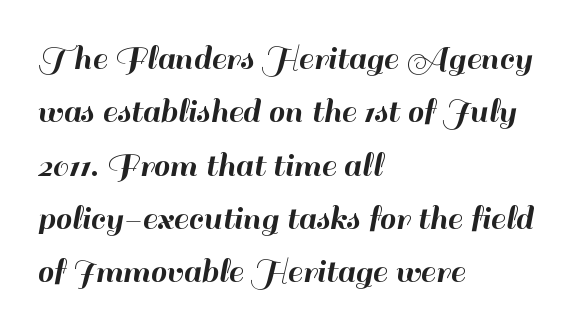
The image shows 37 px sans-serif type; set left-aligned, normal line spacing (1.44x), normal letter spacing, not underlined; high stroke contrast and a small x-height.
